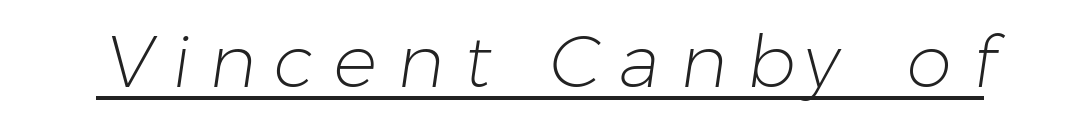
{"serif": "no", "bold": "no", "weight": "light", "width": "normal", "stroke_contrast": "low", "x_height": "medium", "monospaced": "no", "underline": "yes", "letter_spacing": "wide", "letter_spacing_em": 0.26, "glyph_px": 73}
